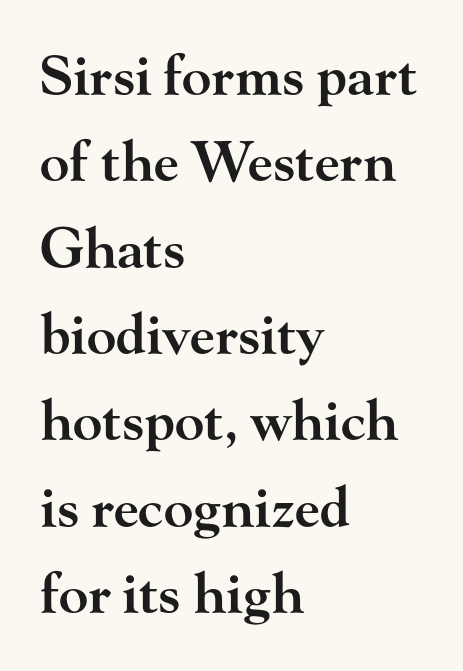
Q: Is the text bold? A: Semi-bold.
Q: Is the text italic (slanted)? A: No, it is upright.
Q: Is the typeface a serif or a sans-serif typeface? A: Serif.
Q: Is the text underlined? A: No.
Q: How is the paragraph aligned? A: Left-aligned.
Q: Is the spacing between letters normal or unusually wide? A: Normal.
Q: Is the spacing between lines tight, normal or loose? A: Normal.
Q: Width (condensed, normal, or wide)? A: Wide.
Q: Stroke contrast? A: High.
Q: x-height? A: Small.
Q: Monospaced? A: No.
